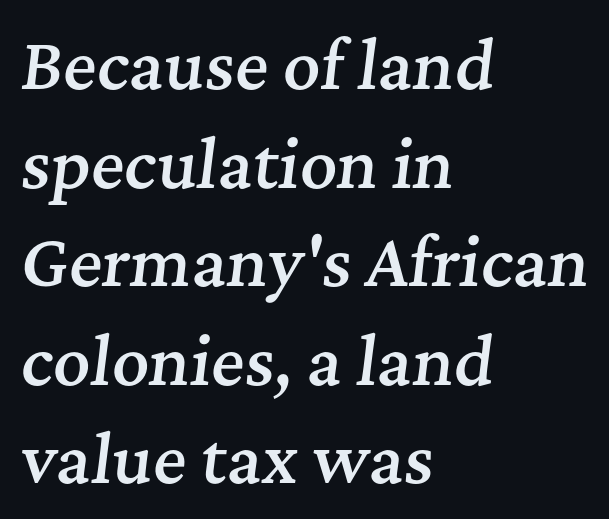
Q: Is the text bold? A: Semi-bold.
Q: Is the text italic (slanted)? A: Yes, it leans right by about 7 degrees.
Q: Is the typeface a serif or a sans-serif typeface? A: Serif.
Q: Is the text underlined? A: No.
Q: How is the paragraph aligned? A: Left-aligned.
Q: Is the spacing between letters normal or unusually wide? A: Normal.
Q: Is the spacing between lines tight, normal or loose? A: Normal.
Q: Width (condensed, normal, or wide)? A: Normal.
Q: Stroke contrast? A: Medium.
Q: x-height? A: Medium.
Q: Monospaced? A: No.
